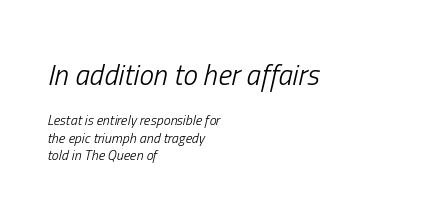
This sample uses an oblique cut, with every glyph tilted off the vertical. Horizontally, the lines are justified to the leading edge only. Compared with typical body copy, the letter spacing here is the same. The characters are drawn with everyday or finer stroke widths.
